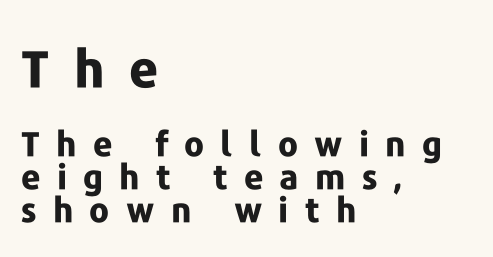
The image shows 51 px bold sans-serif type, upright; set left-aligned, tight line spacing (0.98x), unusually wide letter spacing (+0.48 em), not underlined; the first (top) block is 1.5x larger; low stroke contrast and a medium x-height.
